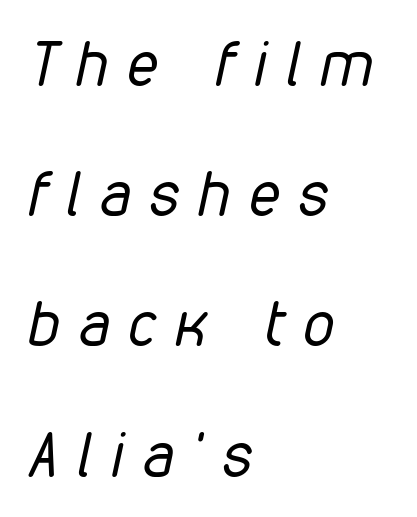
The image shows 62 px regular-weight, condensed type, italic (leaning right); set left-aligned, loose line spacing (2.1x), unusually wide letter spacing (+0.31 em), not underlined; low stroke contrast and a medium x-height.
